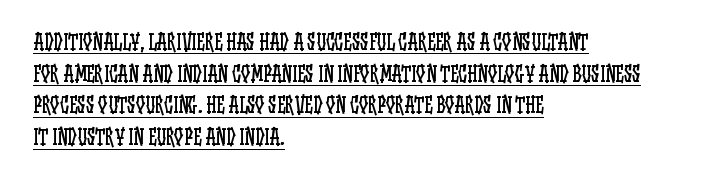
{"italic": "no", "bold": "no", "underline": "yes", "align": "left", "line_spacing": "normal", "line_spacing_ratio": 1.51, "letter_spacing": "normal", "letter_spacing_em": 0.0, "glyph_px": 21}
